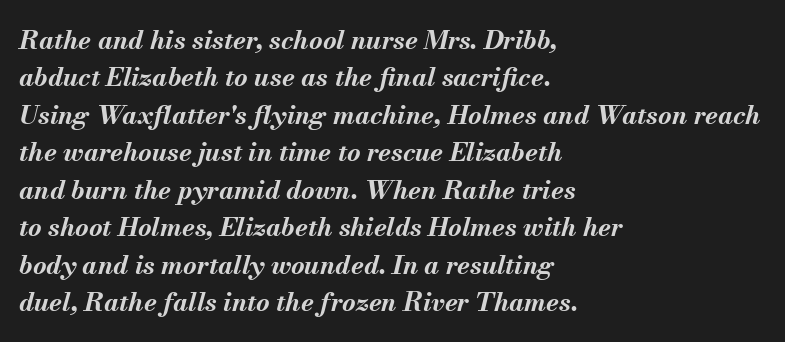
The image shows 26 px bold type, italic (leaning right); set left-aligned, normal line spacing (1.44x), normal letter spacing, not underlined.
